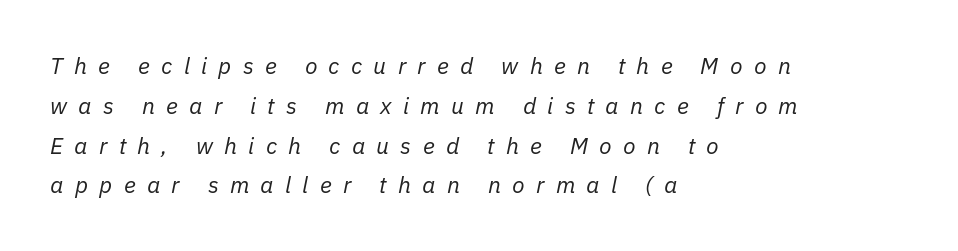
Q: Is the text bold? A: No.
Q: Is the text italic (slanted)? A: Yes, it leans right by about 11 degrees.
Q: Is the text underlined? A: No.
Q: How is the paragraph aligned? A: Left-aligned.
Q: Is the spacing between letters normal or unusually wide? A: Unusually wide.
